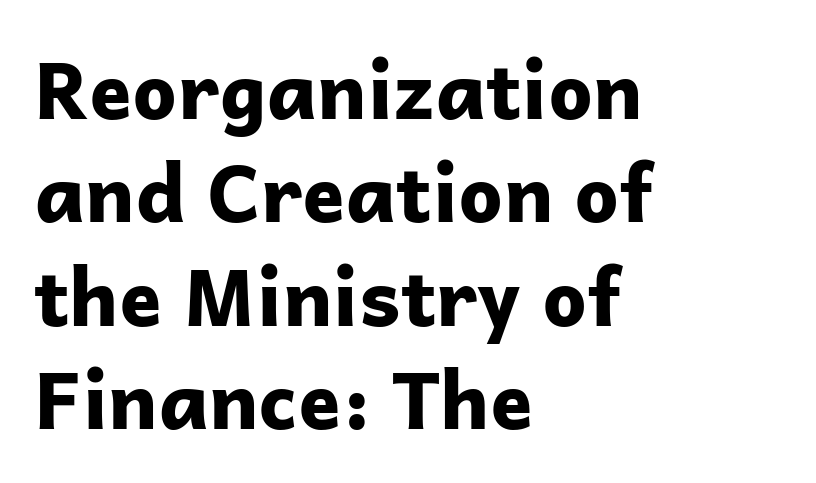
Q: Is the text bold? A: Yes.
Q: Is the text italic (slanted)? A: No, it is upright.
Q: Is the typeface a serif or a sans-serif typeface? A: Sans-serif.
Q: Is the text underlined? A: No.
Q: How is the paragraph aligned? A: Left-aligned.
Q: Is the spacing between letters normal or unusually wide? A: Normal.
Q: Is the spacing between lines tight, normal or loose? A: Normal.
Q: Width (condensed, normal, or wide)? A: Normal.
Q: Stroke contrast? A: Low.
Q: x-height? A: Medium.
Q: Monospaced? A: No.
